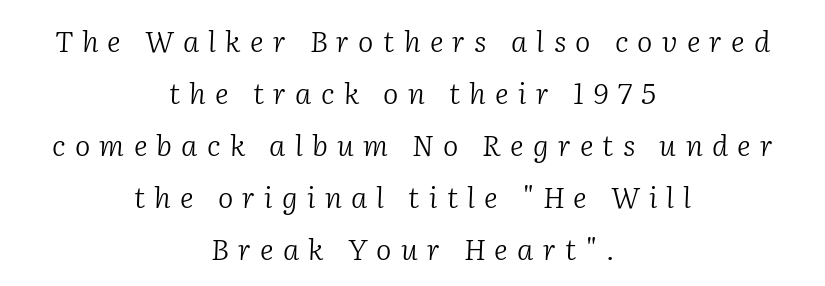
You can tell it's italic because the verticals aren't actually vertical. The line texture is sparse and dotted thanks to wide tracking. The compositor balanced each line on the midline. The font is comparable to plain body text, perhaps lighter. The glyphs are unaccompanied by any horizontal stroke below them.
